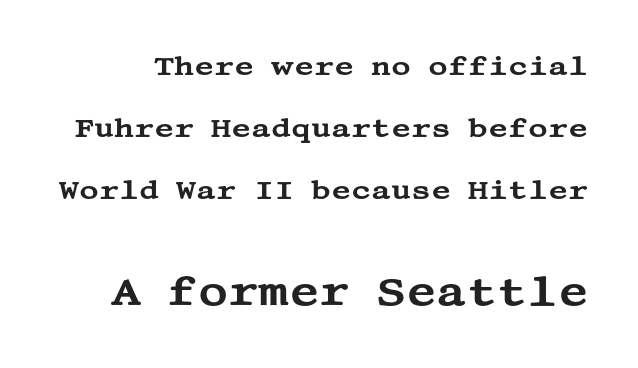
The image shows 41 px wide serif type, upright; set loose line spacing (2.29x), normal letter spacing, not underlined; the second (bottom) block is 1.52x larger; medium stroke contrast and a large x-height.
